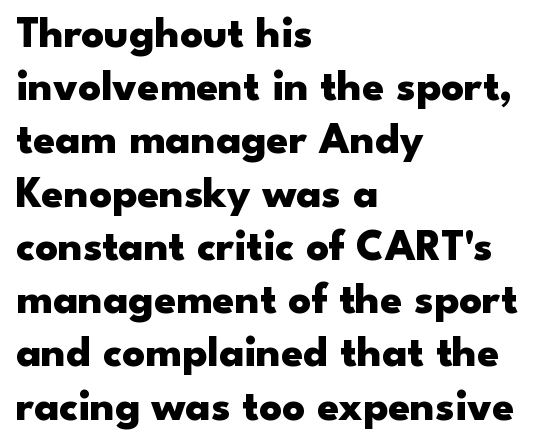
Q: Is the text bold? A: Yes.
Q: Is the text italic (slanted)? A: No, it is upright.
Q: Is the typeface a serif or a sans-serif typeface? A: Sans-serif.
Q: Is the text underlined? A: No.
Q: How is the paragraph aligned? A: Left-aligned.
Q: Is the spacing between letters normal or unusually wide? A: Normal.
Q: Width (condensed, normal, or wide)? A: Wide.
Q: Stroke contrast? A: Low.
Q: x-height? A: Small.
Q: Monospaced? A: No.
